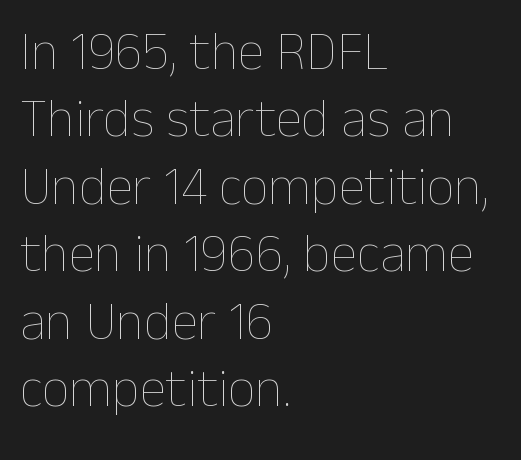
Decoration check: the copy has no underline. The rendering uses natural spacing where letterforms have individual widths. The compositor pushed each line to the left boundary. Characters remain perfectly vertical along every line.
